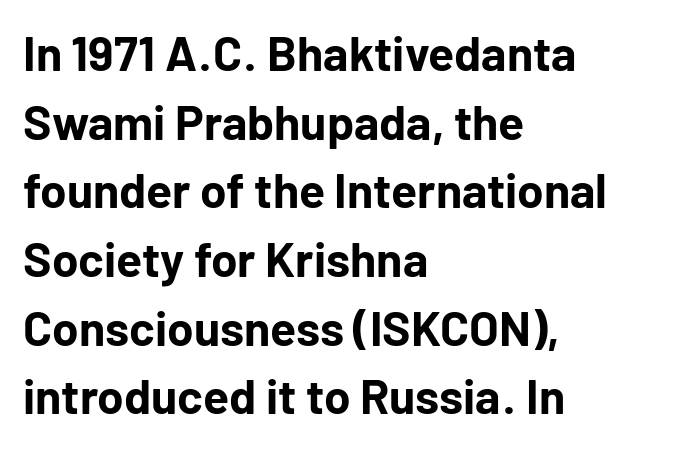
Q: Is the text bold? A: Yes.
Q: Is the text italic (slanted)? A: No, it is upright.
Q: Is the typeface a serif or a sans-serif typeface? A: Sans-serif.
Q: Is the text underlined? A: No.
Q: How is the paragraph aligned? A: Left-aligned.
Q: Is the spacing between letters normal or unusually wide? A: Normal.
Q: Is the spacing between lines tight, normal or loose? A: Normal.
Q: Width (condensed, normal, or wide)? A: Normal.
Q: Stroke contrast? A: Low.
Q: x-height? A: Medium.
Q: Monospaced? A: No.
